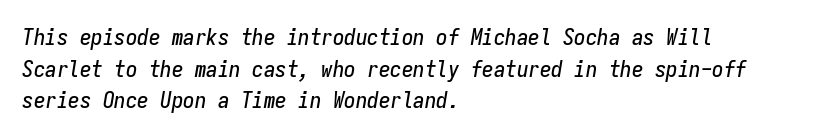
Q: Is the text italic (slanted)? A: Yes, it leans right by about 9 degrees.
Q: Is the text underlined? A: No.
Q: How is the paragraph aligned? A: Left-aligned.
Q: Is the spacing between letters normal or unusually wide? A: Normal.
Q: Is the spacing between lines tight, normal or loose? A: Normal.
